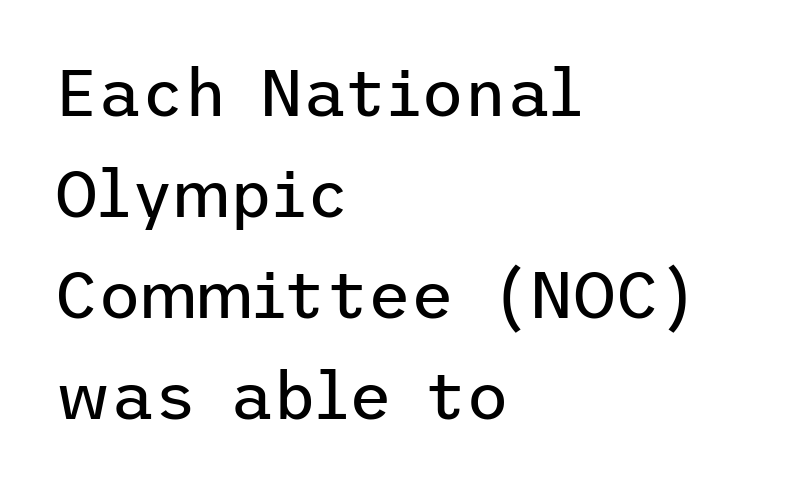
The gap between lines stays unmarked. Stroke thickness stays within the range of a standard reading face or lighter. Look at the tracking — it's just the regular setting, nothing added. A typesetter would call this leading conventional body-copy spacing. Nope, no serifs anywhere on these letters. Notice how the stems are strictly vertical — no italics here.
